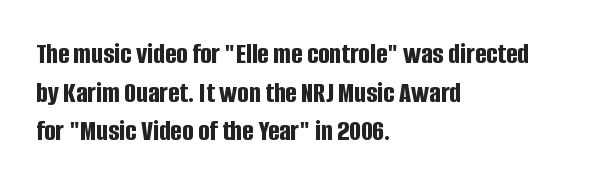
Q: Is the text bold? A: Yes.
Q: Is the text italic (slanted)? A: No, it is upright.
Q: Is the typeface a serif or a sans-serif typeface? A: Sans-serif.
Q: Is the text underlined? A: No.
Q: How is the paragraph aligned? A: Left-aligned.
Q: Is the spacing between letters normal or unusually wide? A: Normal.
Q: Is the spacing between lines tight, normal or loose? A: Normal.
Q: Width (condensed, normal, or wide)? A: Condensed.
Q: Stroke contrast? A: Low.
Q: x-height? A: Large.
Q: Monospaced? A: No.
